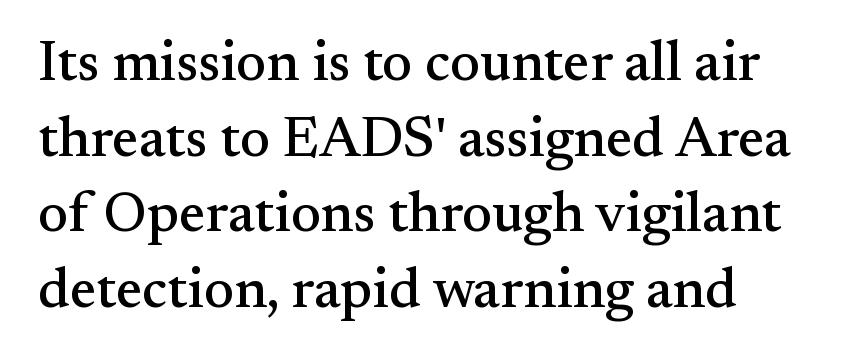
You could not count columns in this text — the font is proportionally spaced. The font family rendered here belongs to the serif group. The designer left line spacing at the default. If you drew a ruler down the left edge, every line would touch it.
